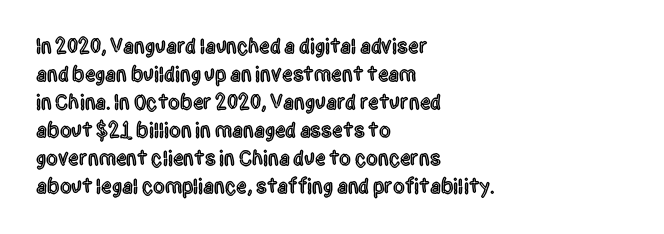
The image shows 21 px text type, upright; set left-aligned, normal line spacing (1.33x), normal letter spacing, not underlined.
